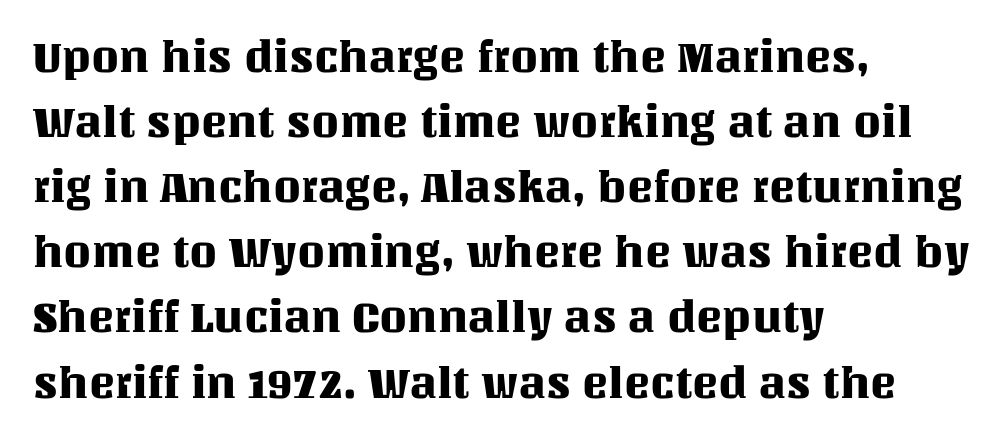
The image shows 44 px text type, upright; set left-aligned, normal line spacing (1.48x), normal letter spacing, not underlined; medium stroke contrast and a large x-height.
